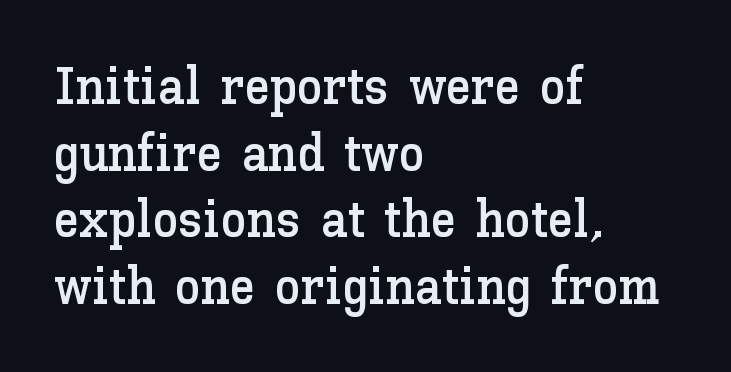
The image shows 52 px text type, upright; set left-aligned, normal line spacing (1.28x), normal letter spacing, not underlined; low stroke contrast and a medium x-height.
